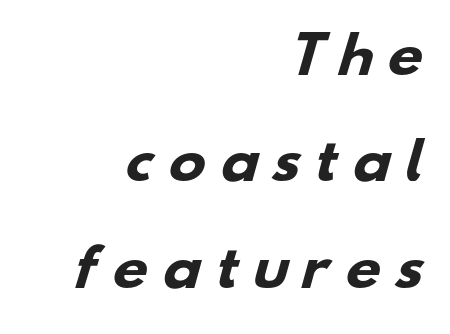
The image shows 50 px heavy, wide sans-serif type; set right-aligned, loose line spacing (2.13x), unusually wide letter spacing (+0.25 em), not underlined; low stroke contrast and a small x-height.
